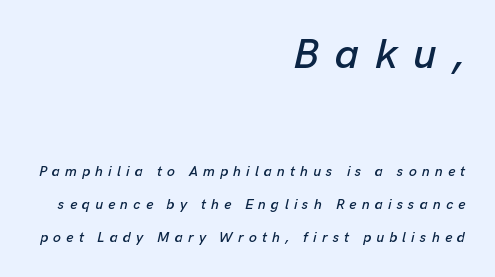
The gap between lines stays unmarked. The setting favours the right margin, as signatures and pull-quotes sometimes do. Compared with typical body copy, the letter spacing here is much looser. Vertically, the passage feels expansive, rows floating well apart. Does the lettering tilt? It does — this is italic.
